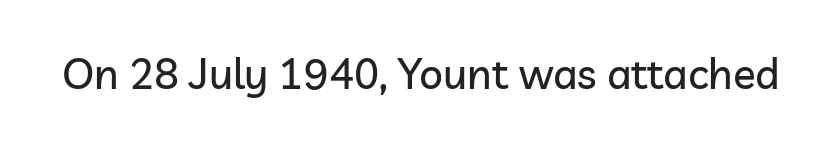
The image shows 42 px sans-serif type, upright; set normal letter spacing, not underlined; low stroke contrast and a medium x-height.
